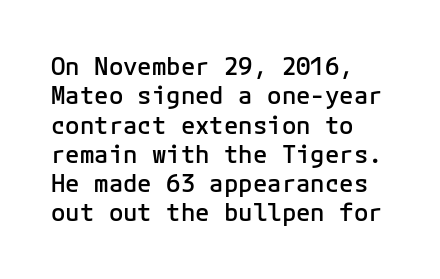
The image shows 24 px text type, upright; set left-aligned, line spacing 1.22x, normal letter spacing, not underlined.
